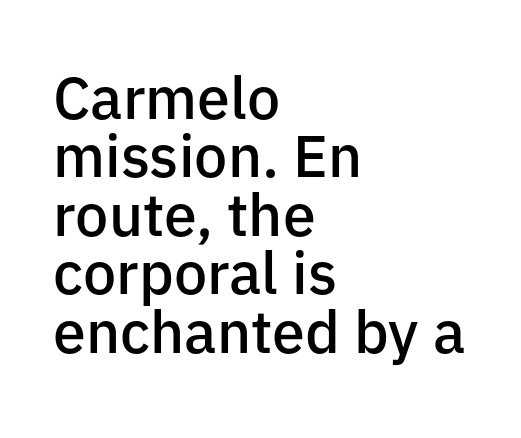
Q: Is the text bold? A: Semi-bold.
Q: Is the text italic (slanted)? A: No, it is upright.
Q: Is the typeface a serif or a sans-serif typeface? A: Sans-serif.
Q: Is the text underlined? A: No.
Q: How is the paragraph aligned? A: Left-aligned.
Q: Is the spacing between letters normal or unusually wide? A: Normal.
Q: Is the spacing between lines tight, normal or loose? A: Tight.
Q: Width (condensed, normal, or wide)? A: Normal.
Q: Stroke contrast? A: Low.
Q: x-height? A: Medium.
Q: Monospaced? A: No.
